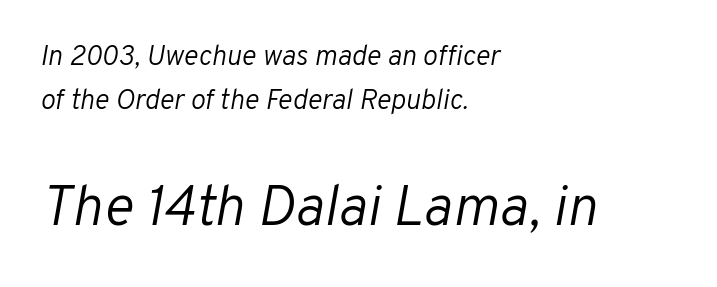
The image shows 57 px light type, italic (leaning right); set left-aligned, normal line spacing (1.57x), normal letter spacing, not underlined; the second (bottom) block is 2.04x larger; low stroke contrast and a medium x-height.
